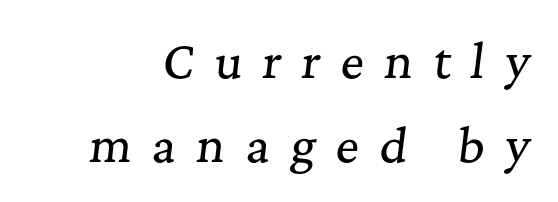
The image shows 45 px serif type, italic (leaning right); set line spacing 1.86x, unusually wide letter spacing (+0.45 em), not underlined; medium stroke contrast and a medium x-height.
